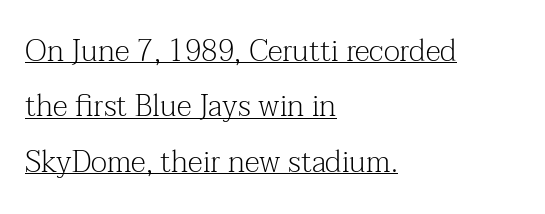
What decoration does the sample have? An underline. Posture: vertical. Counters stay open thanks to moderate or lighter strokes. Varying glyph widths throughout — classic text-font behaviour.
